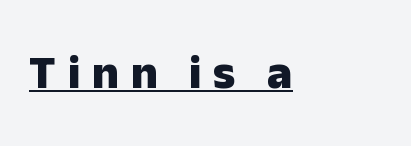
Q: Is the text bold? A: Yes.
Q: Is the text italic (slanted)? A: No, it is upright.
Q: Is the typeface a serif or a sans-serif typeface? A: Sans-serif.
Q: Is the text underlined? A: Yes.
Q: How is the paragraph aligned? A: Left-aligned.
Q: Is the spacing between letters normal or unusually wide? A: Unusually wide.
Q: Width (condensed, normal, or wide)? A: Normal.
Q: Stroke contrast? A: Low.
Q: x-height? A: Medium.
Q: Monospaced? A: No.
